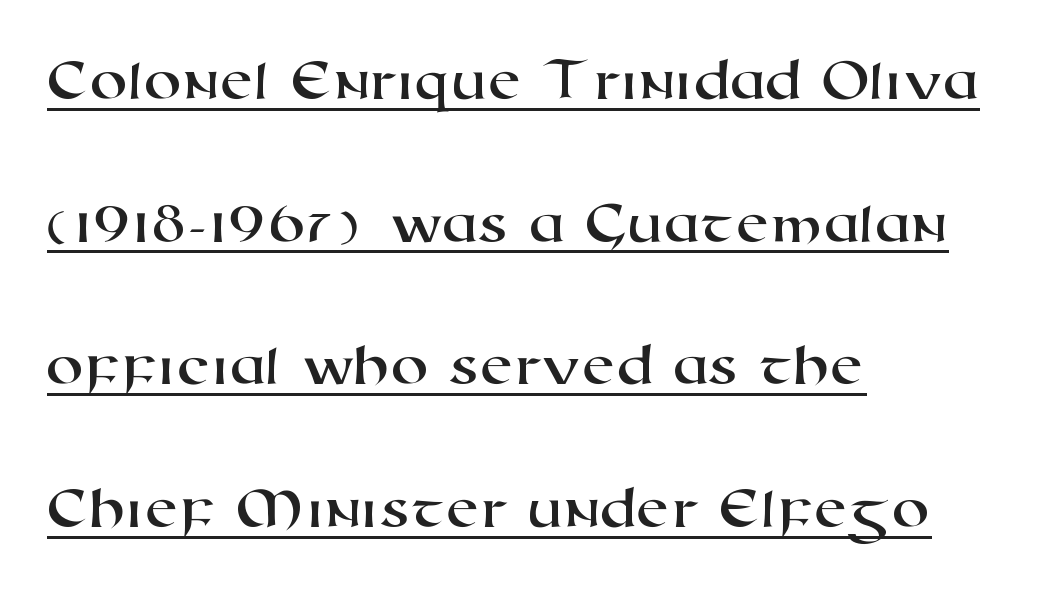
Characters follow at the spacing the type designer built in. This sample uses a sans-serif face. Glance below the letters and you will spot a drawn line. Here the designer chose a conventional face with non-uniform glyph widths. Compared with a centered layout, this one pins lines to the left instead.
